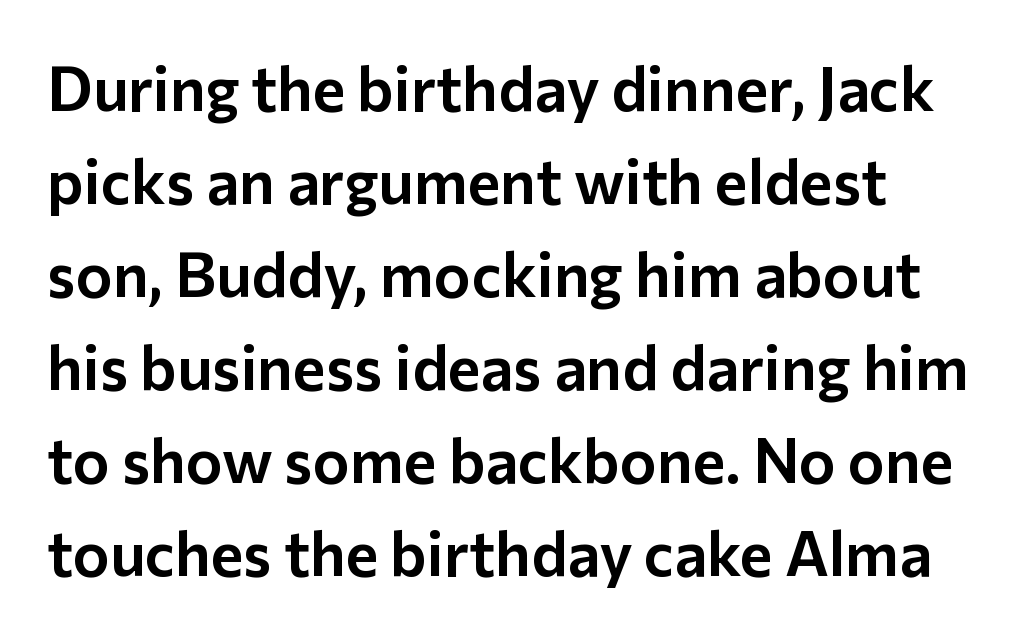
The image shows 62 px sans-serif type, upright; set left-aligned, normal line spacing (1.5x), normal letter spacing, not underlined; low stroke contrast and a medium x-height.
